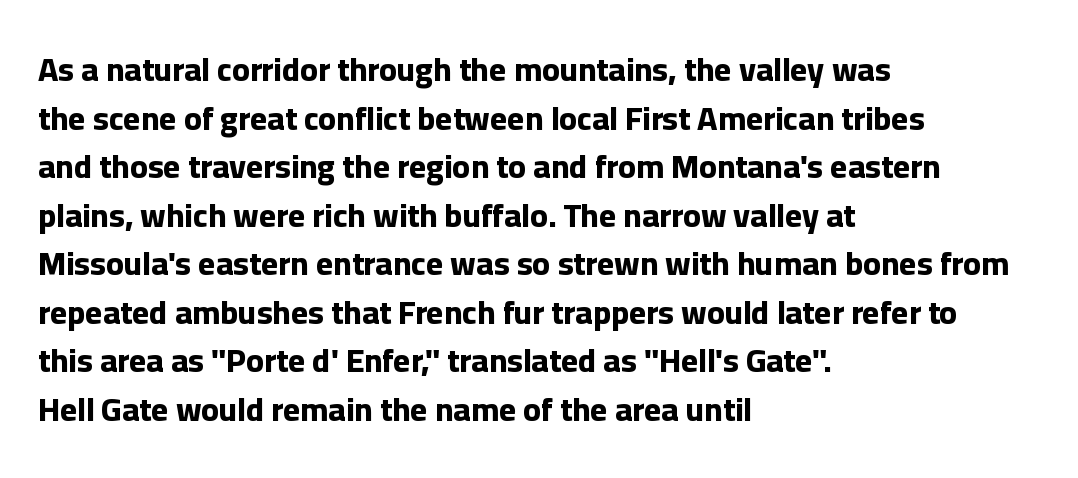
Q: Is the text bold? A: Yes.
Q: Is the text italic (slanted)? A: No, it is upright.
Q: Is the typeface a serif or a sans-serif typeface? A: Sans-serif.
Q: Is the text underlined? A: No.
Q: How is the paragraph aligned? A: Left-aligned.
Q: Is the spacing between letters normal or unusually wide? A: Normal.
Q: Is the spacing between lines tight, normal or loose? A: Normal.
Q: Width (condensed, normal, or wide)? A: Normal.
Q: Stroke contrast? A: Low.
Q: x-height? A: Medium.
Q: Monospaced? A: No.
